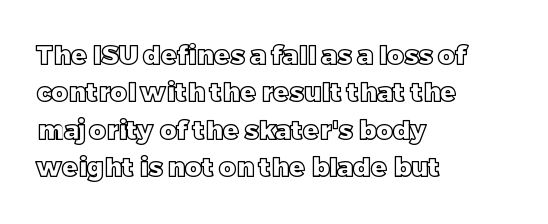
A typesetter would call this zero additional tracking. The string is rendered with underlining switched off. Reading down the block, your eye returns to a fixed left position each line. The lines sit at an ordinary, default distance from one another.
